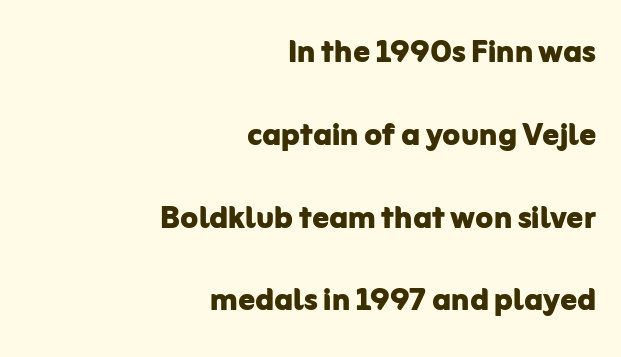
Q: Is the text bold? A: Yes.
Q: Is the text italic (slanted)? A: No, it is upright.
Q: Is the typeface a serif or a sans-serif typeface? A: Sans-serif.
Q: Is the text underlined? A: No.
Q: How is the paragraph aligned? A: Right-aligned.
Q: Is the spacing between letters normal or unusually wide? A: Normal.
Q: Is the spacing between lines tight, normal or loose? A: Loose.
Q: Width (condensed, normal, or wide)? A: Normal.
Q: Stroke contrast? A: Low.
Q: x-height? A: Medium.
Q: Monospaced? A: No.
